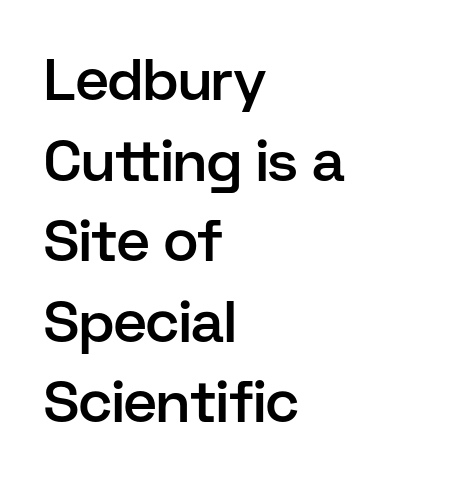
Plain, unruled lines of type. The passage is arranged the way most books set body copy — flush left. A semibold gives these letters moderate extra thickness, short of bold. The typeface chosen for these lines omits serifs. Every stem runs plumb, perpendicular to the baseline.
